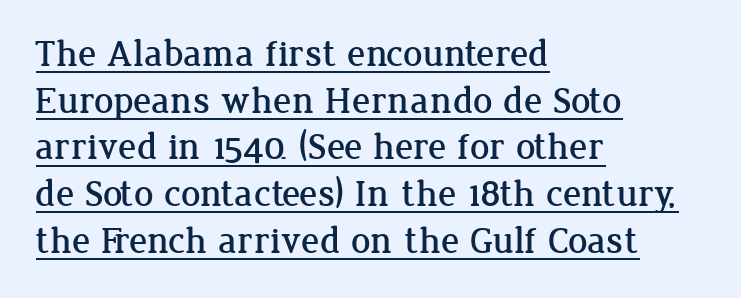
{"serif": "yes", "italic": "no", "width": "normal", "stroke_contrast": "low", "x_height": "medium", "monospaced": "no", "underline": "yes", "align": "left", "line_spacing_ratio": 1.23, "letter_spacing": "normal", "letter_spacing_em": 0.0, "glyph_px": 38}
